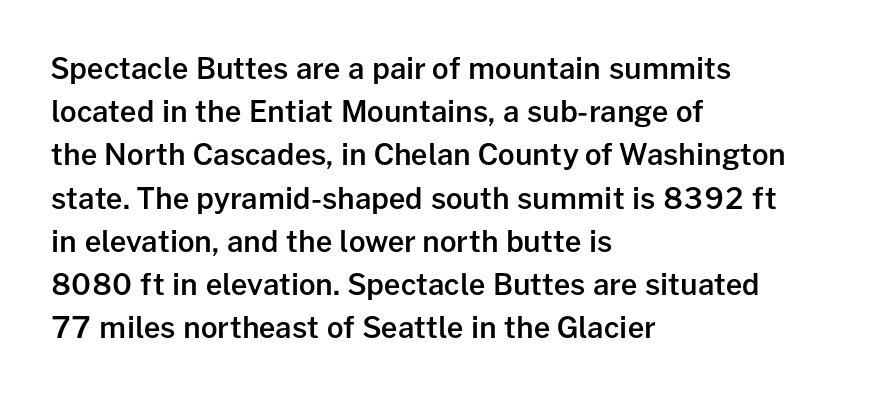
Q: Is the text bold? A: Semi-bold.
Q: Is the text italic (slanted)? A: No, it is upright.
Q: Is the typeface a serif or a sans-serif typeface? A: Sans-serif.
Q: Is the text underlined? A: No.
Q: How is the paragraph aligned? A: Left-aligned.
Q: Is the spacing between letters normal or unusually wide? A: Normal.
Q: Is the spacing between lines tight, normal or loose? A: Normal.
Q: Width (condensed, normal, or wide)? A: Normal.
Q: Stroke contrast? A: Low.
Q: x-height? A: Medium.
Q: Monospaced? A: No.
